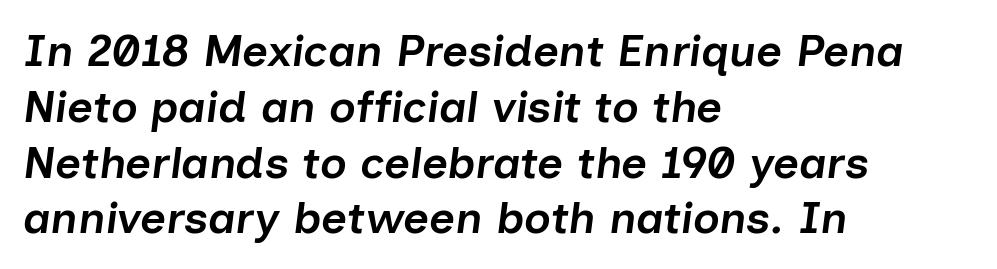
Q: Is the text bold? A: Semi-bold.
Q: Is the text italic (slanted)? A: Yes, it leans right by about 7 degrees.
Q: Is the text underlined? A: No.
Q: How is the paragraph aligned? A: Left-aligned.
Q: Is the spacing between letters normal or unusually wide? A: Normal.
Q: Width (condensed, normal, or wide)? A: Normal.
Q: Stroke contrast? A: Low.
Q: x-height? A: Medium.
Q: Monospaced? A: No.
